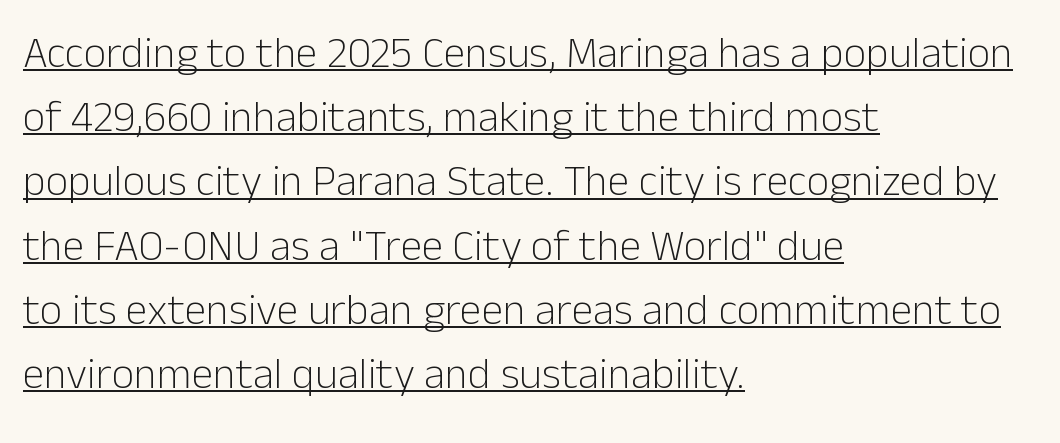
Q: Is the text bold? A: No.
Q: Is the text italic (slanted)? A: No, it is upright.
Q: Is the typeface a serif or a sans-serif typeface? A: Sans-serif.
Q: Is the text underlined? A: Yes.
Q: How is the paragraph aligned? A: Left-aligned.
Q: Is the spacing between letters normal or unusually wide? A: Normal.
Q: Is the spacing between lines tight, normal or loose? A: Normal.
Q: Width (condensed, normal, or wide)? A: Normal.
Q: Stroke contrast? A: Low.
Q: x-height? A: Medium.
Q: Monospaced? A: No.
